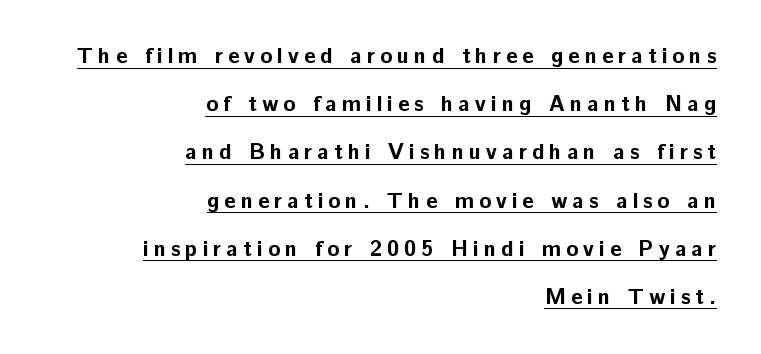
The image shows 22 px bold type, upright; set right-aligned, loose line spacing (2.19x), unusually wide letter spacing (+0.23 em), underlined.
